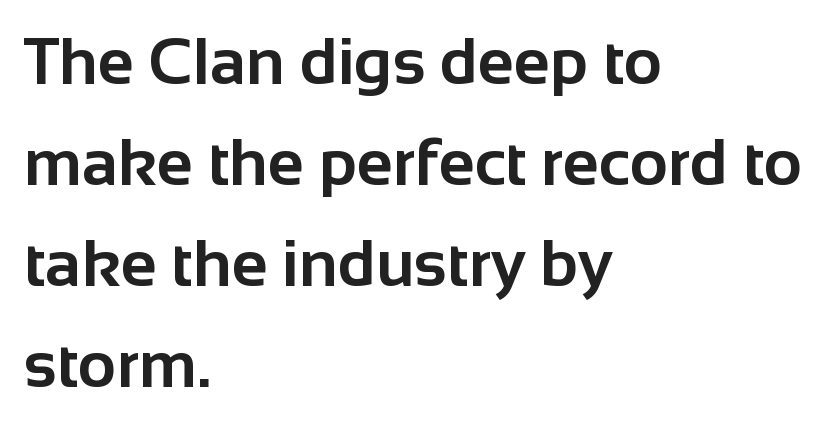
{"serif": "no", "italic": "no", "bold": "yes", "weight": "bold", "width": "normal", "stroke_contrast": "low", "x_height": "medium", "monospaced": "no", "underline": "no", "align": "left", "line_spacing": "normal", "line_spacing_ratio": 1.53, "letter_spacing": "normal", "letter_spacing_em": 0.0, "glyph_px": 66}
